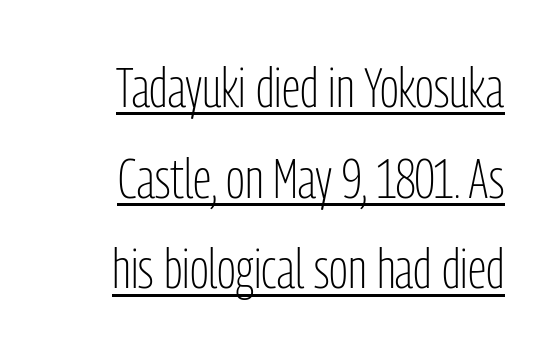
The image shows 56 px light, condensed sans-serif type, upright; set normal line spacing (1.62x), normal letter spacing, underlined; low stroke contrast and a medium x-height.
